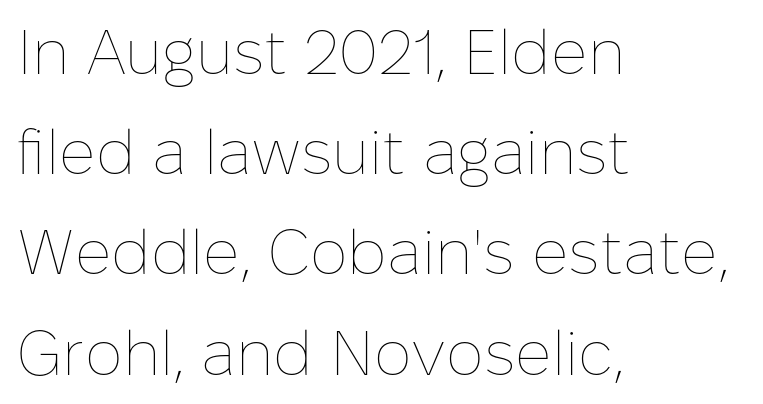
Each letter keeps its own natural width here, so spacing adapts to shape. A normal amount of white space separates one row of letters from the next. No chunkiness to these letters — they're not bold. The gaps between neighbouring characters are ordinary and unremarkable.
